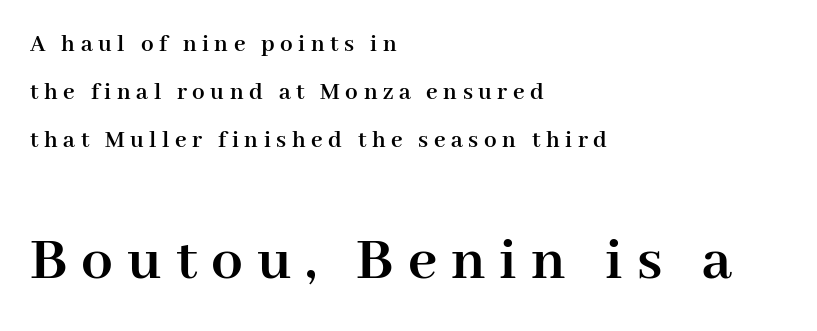
The image shows 63 px semibold serif type, upright; set left-aligned, loose line spacing (1.93x), unusually wide letter spacing (+0.22 em), not underlined; the second (bottom) block is 2.52x larger; high stroke contrast and a medium x-height.
